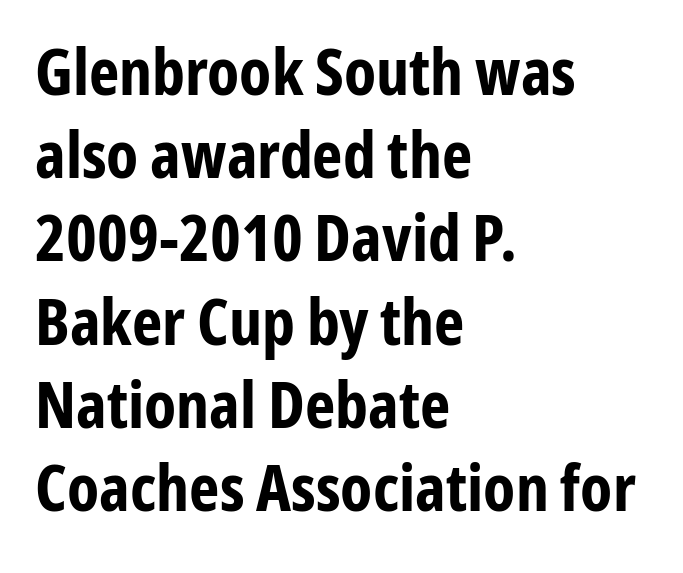
Q: Is the text bold? A: Yes.
Q: Is the text italic (slanted)? A: No, it is upright.
Q: Is the typeface a serif or a sans-serif typeface? A: Sans-serif.
Q: Is the text underlined? A: No.
Q: How is the paragraph aligned? A: Left-aligned.
Q: Is the spacing between letters normal or unusually wide? A: Normal.
Q: Is the spacing between lines tight, normal or loose? A: Normal.
Q: Width (condensed, normal, or wide)? A: Condensed.
Q: Stroke contrast? A: Low.
Q: x-height? A: Medium.
Q: Monospaced? A: No.
